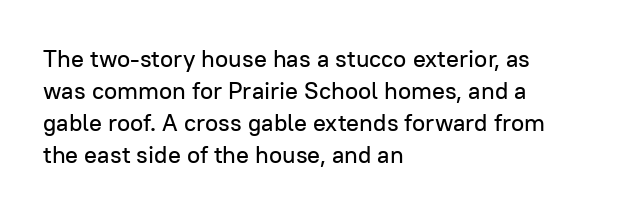
Q: Is the text italic (slanted)? A: No, it is upright.
Q: Is the text underlined? A: No.
Q: How is the paragraph aligned? A: Left-aligned.
Q: Is the spacing between letters normal or unusually wide? A: Normal.
Q: Is the spacing between lines tight, normal or loose? A: Normal.
